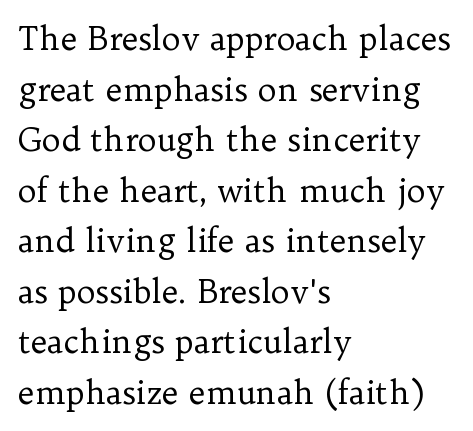
{"serif": "yes", "italic": "no", "bold": "no", "weight": "regular", "width": "normal", "stroke_contrast": "low", "x_height": "medium", "monospaced": "no", "underline": "no", "align": "left", "line_spacing": "normal", "line_spacing_ratio": 1.58, "letter_spacing": "normal", "letter_spacing_em": 0.0, "glyph_px": 32}
